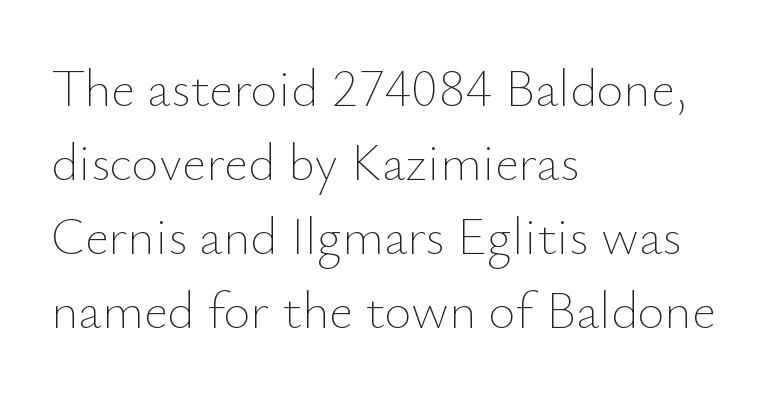
The image shows 52 px thin type, upright; set left-aligned, normal line spacing (1.42x), normal letter spacing, not underlined; low stroke contrast and a small x-height.
